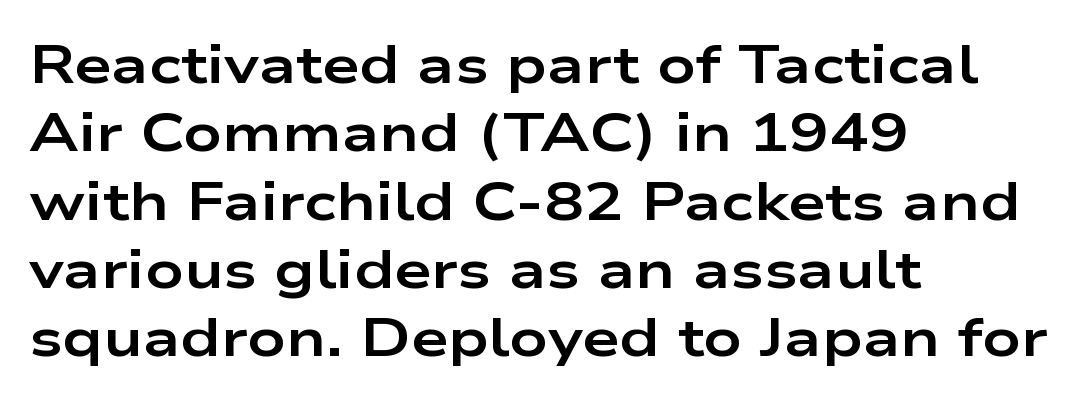
Q: Is the text bold? A: Yes.
Q: Is the text italic (slanted)? A: No, it is upright.
Q: Is the typeface a serif or a sans-serif typeface? A: Sans-serif.
Q: Is the text underlined? A: No.
Q: How is the paragraph aligned? A: Left-aligned.
Q: Is the spacing between letters normal or unusually wide? A: Normal.
Q: Is the spacing between lines tight, normal or loose? A: Normal.
Q: Width (condensed, normal, or wide)? A: Wide.
Q: Stroke contrast? A: Low.
Q: x-height? A: Medium.
Q: Monospaced? A: No.
